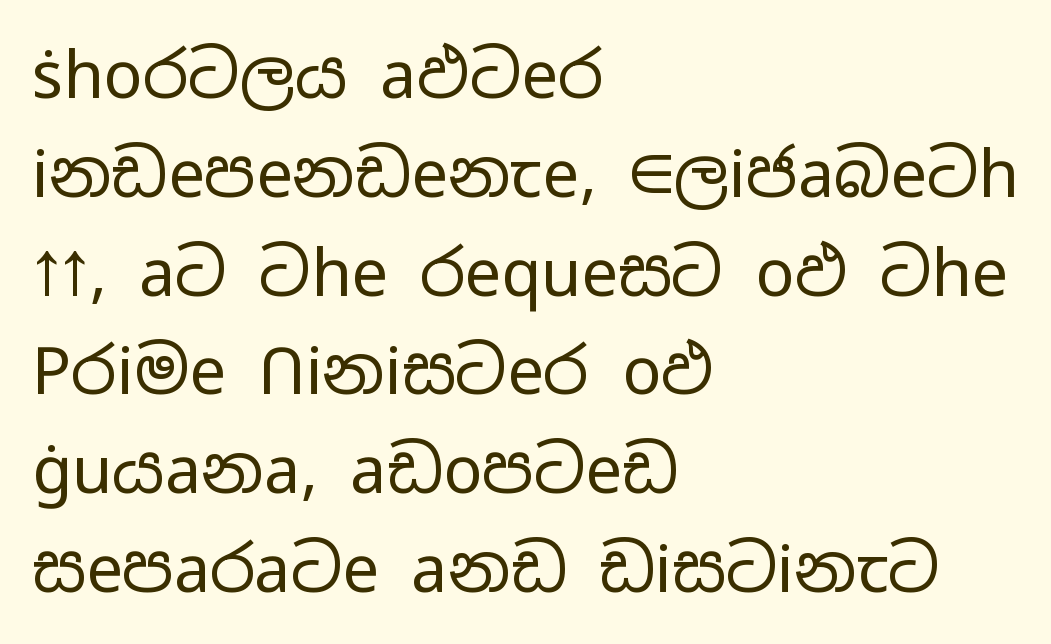
The image shows 65 px regular-weight, wide sans-serif type, upright; set left-aligned, normal line spacing (1.52x), normal letter spacing, not underlined; low stroke contrast and a medium x-height.
